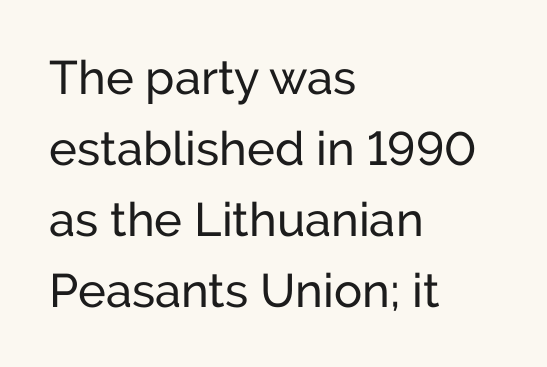
Quick note: not italic, upright. Proportional: the letters do not fall into vertical columns. Caption: standard tracking, unaltered. Rule under the text: the space is simply empty. You can tell from the bare stems that sans-serif type was used. Baseline-to-baseline distance is the conventional proportion of letter height.
